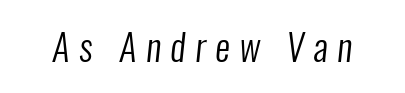
The image shows 37 px regular-weight, condensed sans-serif type; set unusually wide letter spacing (+0.25 em), not underlined; low stroke contrast and a medium x-height.
